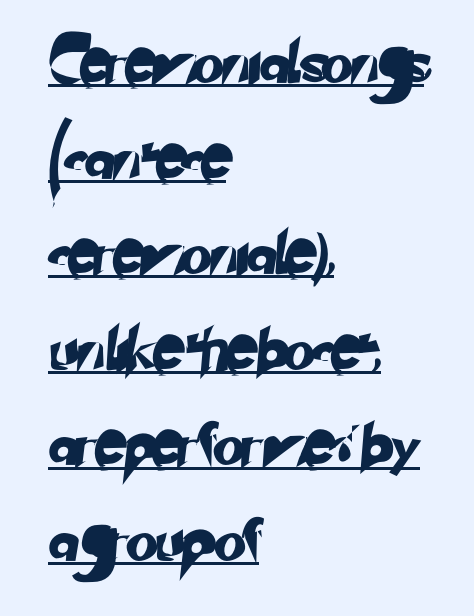
Q: Is the typeface a serif or a sans-serif typeface? A: Sans-serif.
Q: Is the text underlined? A: Yes.
Q: How is the paragraph aligned? A: Left-aligned.
Q: Is the spacing between letters normal or unusually wide? A: Normal.
Q: Is the spacing between lines tight, normal or loose? A: Loose.
Q: Width (condensed, normal, or wide)? A: Normal.
Q: Stroke contrast? A: Low.
Q: x-height? A: Small.
Q: Monospaced? A: No.
